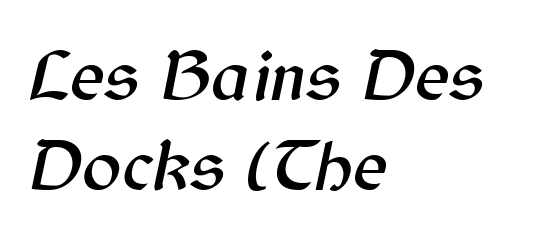
Q: Is the text italic (slanted)? A: Yes, it leans right by about 12 degrees.
Q: Is the text underlined? A: No.
Q: How is the paragraph aligned? A: Left-aligned.
Q: Is the spacing between letters normal or unusually wide? A: Normal.
Q: Width (condensed, normal, or wide)? A: Normal.
Q: Stroke contrast? A: Medium.
Q: x-height? A: Medium.
Q: Monospaced? A: No.
